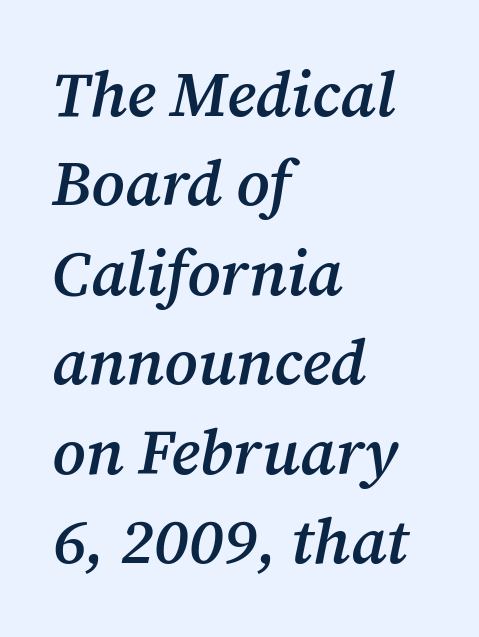
Q: Is the text bold? A: Semi-bold.
Q: Is the text italic (slanted)? A: Yes, it leans right by about 12 degrees.
Q: Is the typeface a serif or a sans-serif typeface? A: Serif.
Q: Is the text underlined? A: No.
Q: How is the paragraph aligned? A: Left-aligned.
Q: Is the spacing between letters normal or unusually wide? A: Normal.
Q: Is the spacing between lines tight, normal or loose? A: Normal.
Q: Width (condensed, normal, or wide)? A: Normal.
Q: Stroke contrast? A: Medium.
Q: x-height? A: Medium.
Q: Monospaced? A: No.
